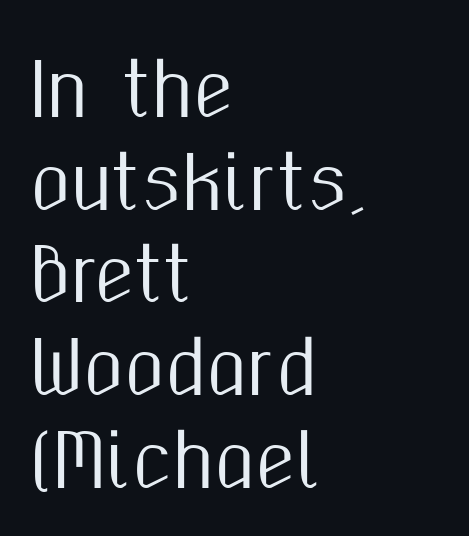
The image shows 73 px condensed sans-serif type, upright; set left-aligned, normal line spacing (1.27x), normal letter spacing, not underlined; medium stroke contrast and a medium x-height.
